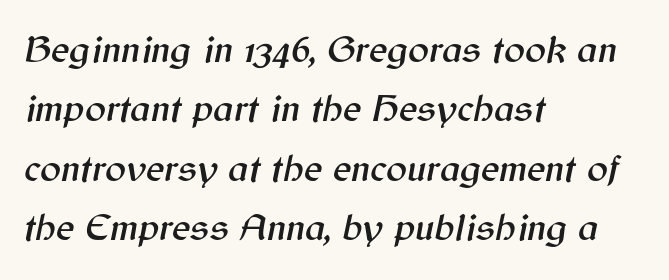
Looks like regular typesetting: each glyph gets only the width it needs. Reading down the column, the eye jumps a familiar distance to each next line. Quick note: italic. The space directly below the letters is spotless. Line starts are locked; line ends wander. The letterforms sit shoulder to shoulder at normal distance.
